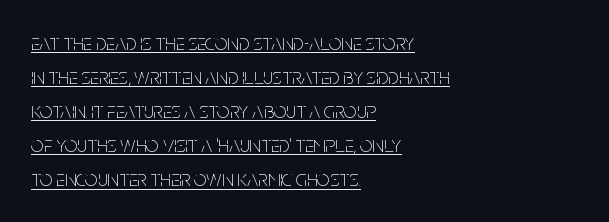
{"italic": "no", "bold": "no", "underline": "yes", "align": "left", "line_spacing": "normal", "line_spacing_ratio": 1.55, "letter_spacing": "normal", "letter_spacing_em": 0.0, "glyph_px": 22}
